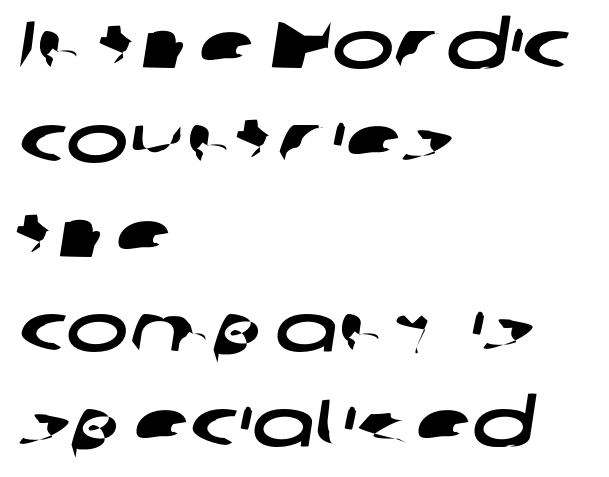
Glance below the letters and you will spot only blank space. Line starts are locked; line ends wander. Nothing unusual about the tracking: characters are spaced as the font intends. Each letter's strokes conclude bluntly, with no projecting serifs. Line spacing here is normal. A typesetter would call this proportional, since set widths differ per character.
